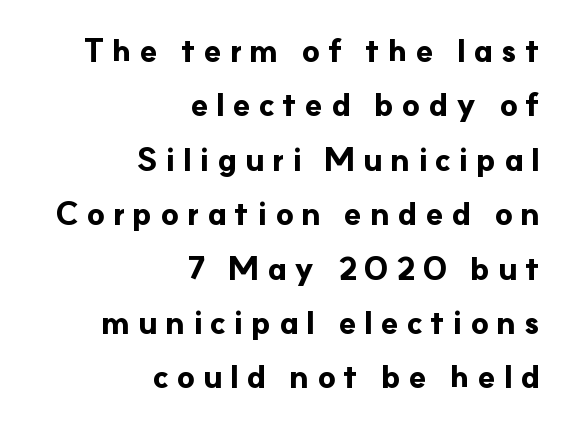
Q: Is the text bold? A: Yes.
Q: Is the text italic (slanted)? A: No, it is upright.
Q: Is the typeface a serif or a sans-serif typeface? A: Sans-serif.
Q: Is the text underlined? A: No.
Q: How is the paragraph aligned? A: Right-aligned.
Q: Is the spacing between letters normal or unusually wide? A: Unusually wide.
Q: Is the spacing between lines tight, normal or loose? A: Normal.
Q: Width (condensed, normal, or wide)? A: Normal.
Q: Stroke contrast? A: Low.
Q: x-height? A: Small.
Q: Monospaced? A: No.
